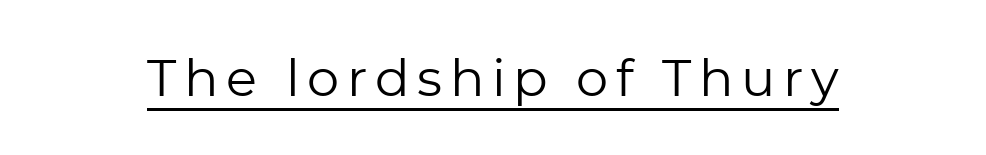
Q: Is the text bold? A: No.
Q: Is the text italic (slanted)? A: No, it is upright.
Q: Is the typeface a serif or a sans-serif typeface? A: Sans-serif.
Q: Is the text underlined? A: Yes.
Q: Width (condensed, normal, or wide)? A: Normal.
Q: Stroke contrast? A: Low.
Q: x-height? A: Medium.
Q: Monospaced? A: No.
